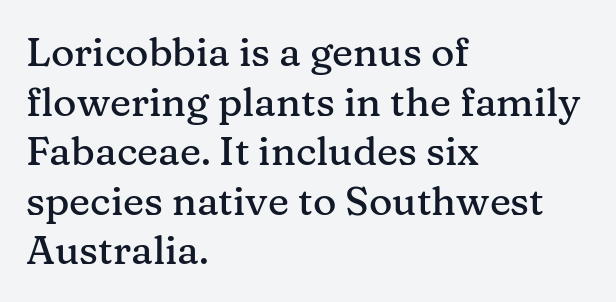
Q: Is the text italic (slanted)? A: No, it is upright.
Q: Is the typeface a serif or a sans-serif typeface? A: Serif.
Q: Is the text underlined? A: No.
Q: How is the paragraph aligned? A: Left-aligned.
Q: Is the spacing between letters normal or unusually wide? A: Normal.
Q: Width (condensed, normal, or wide)? A: Normal.
Q: Stroke contrast? A: Medium.
Q: x-height? A: Medium.
Q: Monospaced? A: No.
